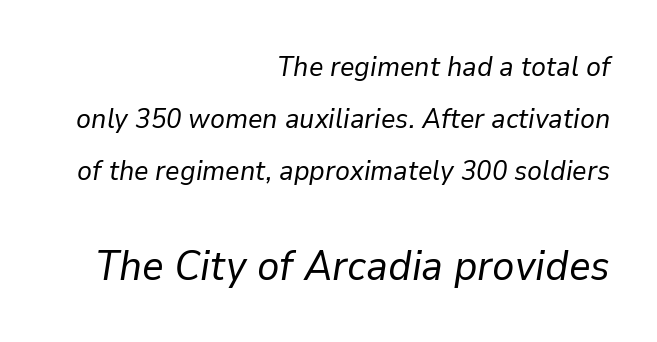
The image shows 42 px regular-weight type, italic (leaning right); set right-aligned, line spacing 1.86x, normal letter spacing, not underlined; the second (bottom) block is 1.5x larger; low stroke contrast and a medium x-height.
